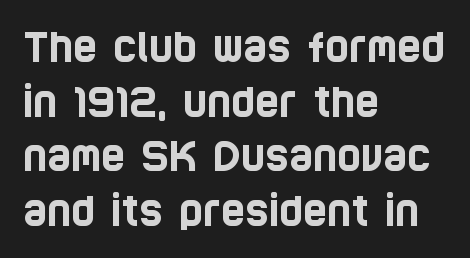
{"serif": "no", "width": "condensed", "stroke_contrast": "low", "x_height": "large", "monospaced": "no", "underline": "no", "align": "left", "line_spacing": "normal", "line_spacing_ratio": 1.33, "letter_spacing": "normal", "letter_spacing_em": 0.0, "glyph_px": 41}
